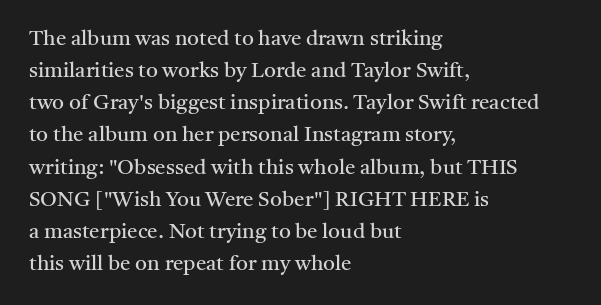
{"italic": "no", "bold": "no", "underline": "no", "align": "left", "line_spacing": "normal", "line_spacing_ratio": 1.53, "letter_spacing": "normal", "letter_spacing_em": 0.0, "glyph_px": 21}
